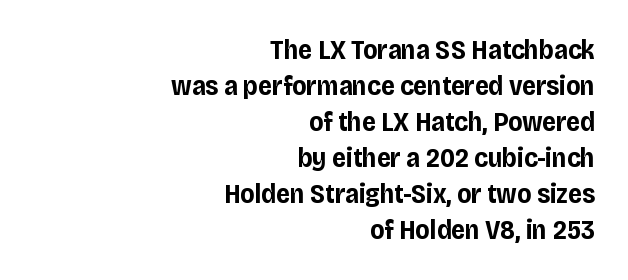
{"italic": "no", "bold": "yes", "underline": "no", "align": "right", "line_spacing": "normal", "line_spacing_ratio": 1.33, "letter_spacing": "normal", "letter_spacing_em": 0.0, "glyph_px": 27}
